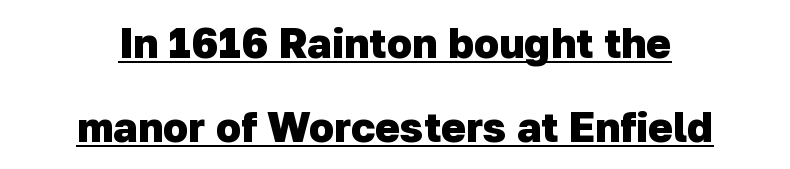
{"serif": "no", "bold": "yes", "weight": "heavy", "width": "normal", "stroke_contrast": "low", "x_height": "medium", "monospaced": "no", "underline": "yes", "align": "center", "line_spacing": "loose", "line_spacing_ratio": 2.01, "letter_spacing": "normal", "letter_spacing_em": 0.0, "glyph_px": 42}
